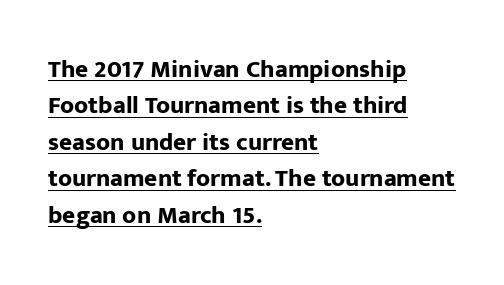
Letter spacing: default. Its strokes are broad and dark, the hallmark of bold type. Layout note: lines flush left. Tall strokes in this sample are plumb rather than angled. Whoever set this chose a conventional vertical rhythm.
